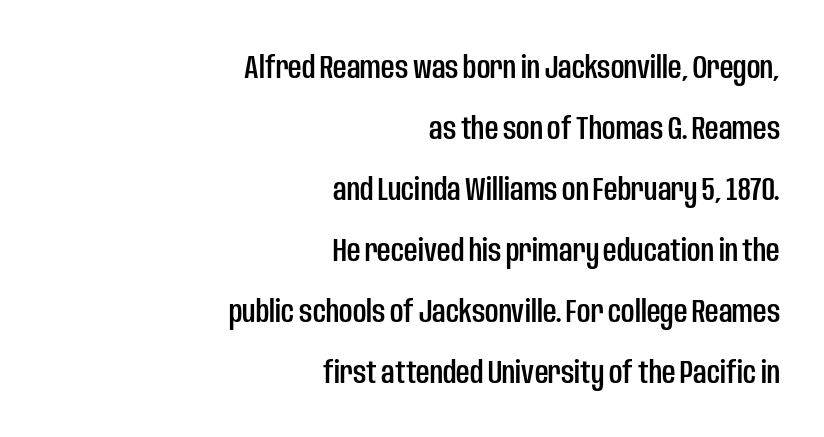
{"serif": "no", "italic": "no", "width": "condensed", "stroke_contrast": "low", "x_height": "large", "monospaced": "no", "underline": "no", "align": "right", "line_spacing_ratio": 1.85, "letter_spacing": "normal", "letter_spacing_em": 0.0, "glyph_px": 33}
